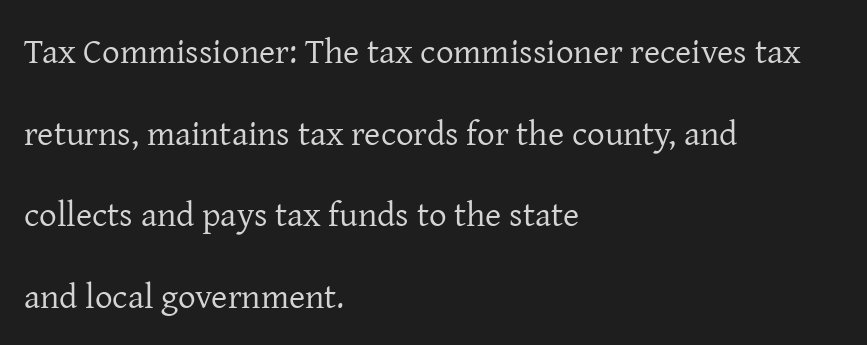
{"serif": "yes", "italic": "no", "bold": "no", "weight": "regular", "width": "normal", "stroke_contrast": "low", "x_height": "medium", "monospaced": "no", "underline": "no", "align": "left", "line_spacing": "loose", "line_spacing_ratio": 2.33, "letter_spacing": "normal", "letter_spacing_em": 0.0, "glyph_px": 35}
